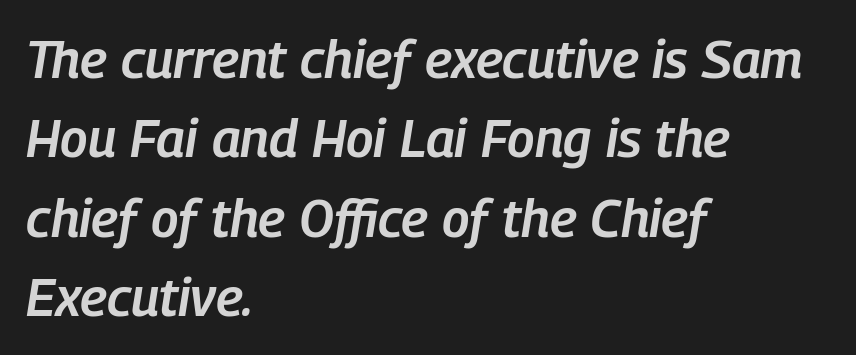
Stroke thickness is moderately raised; the sample reads as semibold. Descender tails drop into unmarked territory. The face used here is proportionally spaced, like ordinary book or web type. Teacher's note: observe the even left margin — that is flush-left alignment. Yep, that's italic — everything's leaning.
